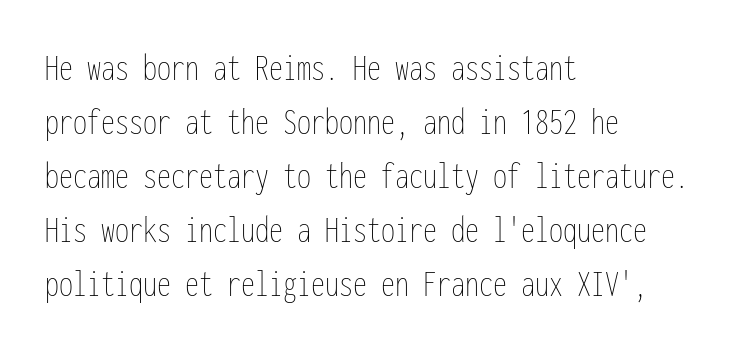
The image shows 40 px thin, condensed type, upright, monospaced; set left-aligned, normal line spacing (1.35x), normal letter spacing, not underlined; low stroke contrast and a medium x-height.
